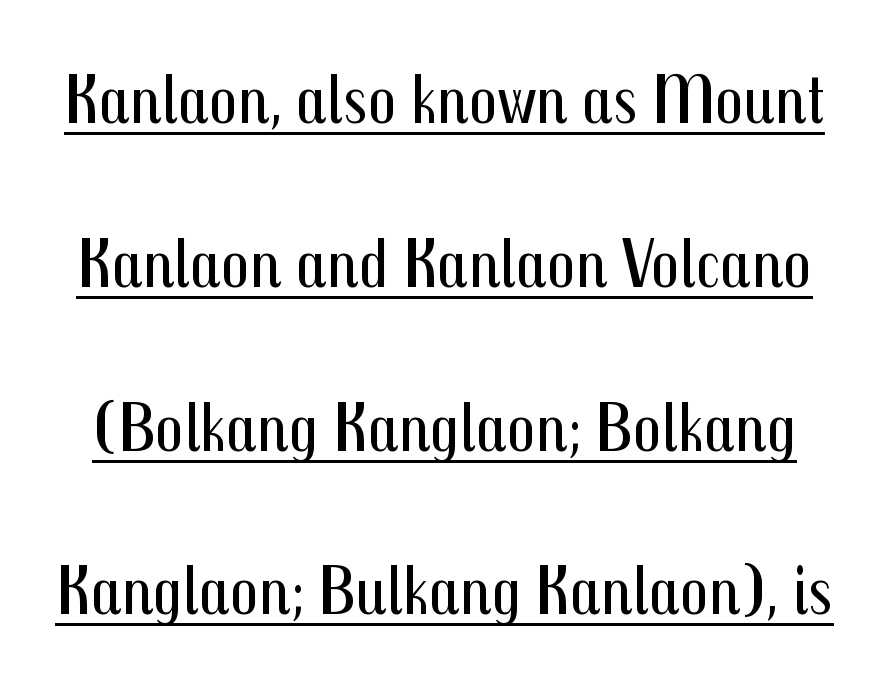
The image shows 70 px regular-weight, condensed sans-serif type, upright; set loose line spacing (2.34x), normal letter spacing, underlined; medium stroke contrast and a medium x-height.
